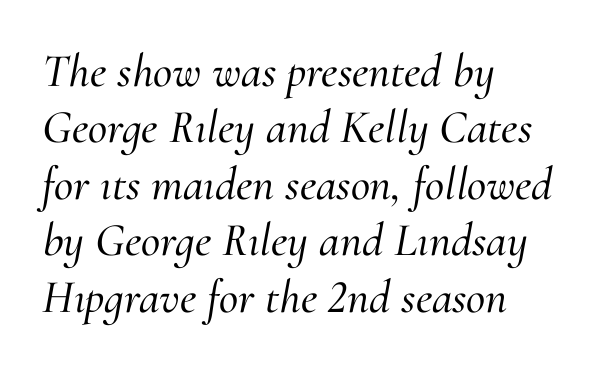
Q: Is the text italic (slanted)? A: Yes, it leans right by about 10 degrees.
Q: Is the typeface a serif or a sans-serif typeface? A: Serif.
Q: Is the text underlined? A: No.
Q: How is the paragraph aligned? A: Left-aligned.
Q: Is the spacing between letters normal or unusually wide? A: Normal.
Q: Width (condensed, normal, or wide)? A: Normal.
Q: Stroke contrast? A: Medium.
Q: x-height? A: Small.
Q: Monospaced? A: No.
